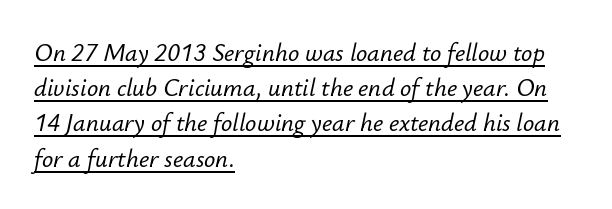
The image shows 25 px text type, italic (leaning right); set left-aligned, normal line spacing (1.41x), normal letter spacing, underlined.
